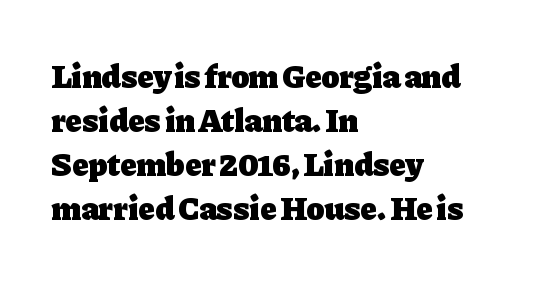
The image shows 33 px heavy serif type, upright; set left-aligned, normal line spacing (1.33x), normal letter spacing, not underlined; low stroke contrast and a medium x-height.
